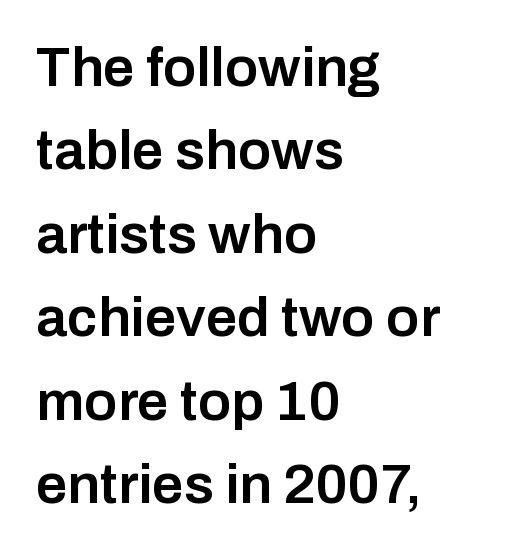
The image shows 56 px semibold sans-serif type, upright; set left-aligned, normal line spacing (1.49x), normal letter spacing, not underlined; low stroke contrast and a medium x-height.
